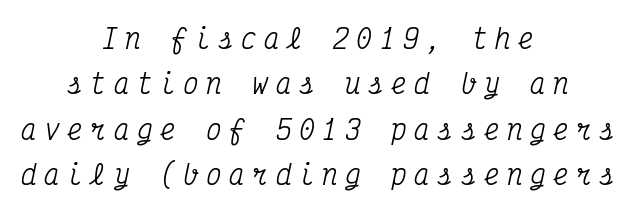
Q: Is the text italic (slanted)? A: Yes, it leans right by about 12 degrees.
Q: Is the text underlined? A: No.
Q: How is the paragraph aligned? A: Centered.
Q: Is the spacing between letters normal or unusually wide? A: Unusually wide.
